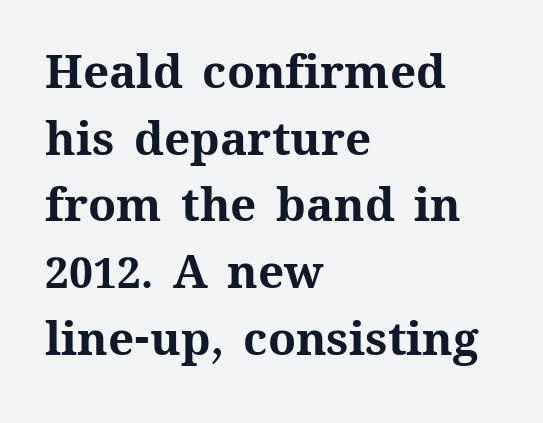
The letters advance in unequal steps, a hallmark of proportional type. Caption: standard tracking, unaltered. Clear beneath every line of the passage. Every stem runs plumb, perpendicular to the baseline.
